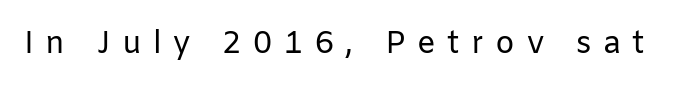
Q: Is the text bold? A: No.
Q: Is the text italic (slanted)? A: No, it is upright.
Q: Is the typeface a serif or a sans-serif typeface? A: Sans-serif.
Q: Is the text underlined? A: No.
Q: Is the spacing between letters normal or unusually wide? A: Unusually wide.
Q: Width (condensed, normal, or wide)? A: Normal.
Q: Stroke contrast? A: Low.
Q: x-height? A: Medium.
Q: Monospaced? A: No.
